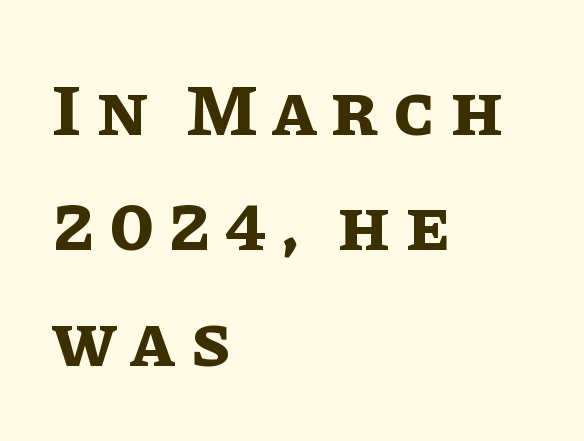
{"italic": "no", "bold": "yes", "weight": "bold", "width": "normal", "stroke_contrast": "low", "x_height": "large", "monospaced": "no", "underline": "no", "align": "left", "line_spacing": "normal", "line_spacing_ratio": 1.56, "letter_spacing": "wide", "letter_spacing_em": 0.2, "glyph_px": 74}
